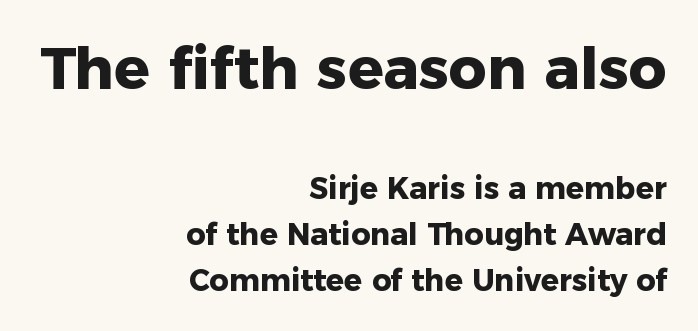
The image shows 59 px heavy sans-serif type, upright; set right-aligned, normal line spacing (1.54x), normal letter spacing, not underlined; the first (top) block is 1.97x larger; low stroke contrast and a medium x-height.
